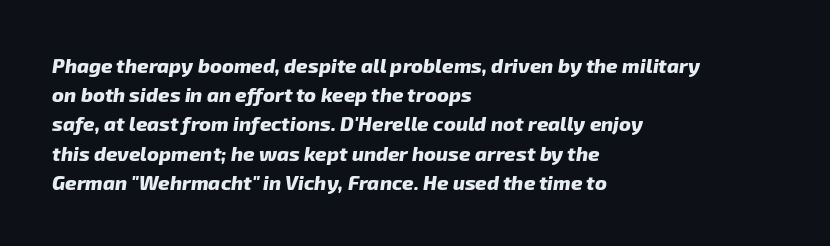
The image shows 20 px bold type; set left-aligned, normal line spacing (1.46x), normal letter spacing, not underlined.
